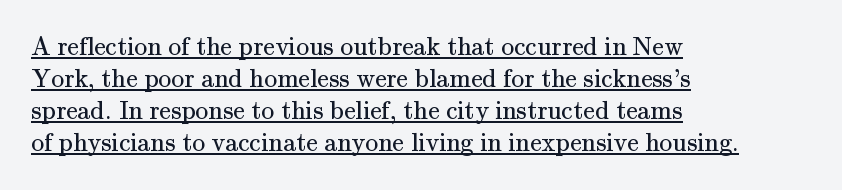
The image shows 26 px text type, upright; set left-aligned, line spacing 1.23x, normal letter spacing, underlined.
